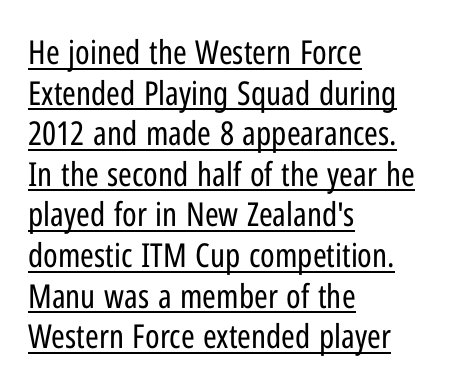
{"serif": "no", "italic": "no", "bold": "no", "weight": "regular", "width": "condensed", "stroke_contrast": "low", "x_height": "medium", "monospaced": "no", "underline": "yes", "align": "left", "line_spacing_ratio": 1.23, "letter_spacing": "normal", "letter_spacing_em": 0.0, "glyph_px": 33}
